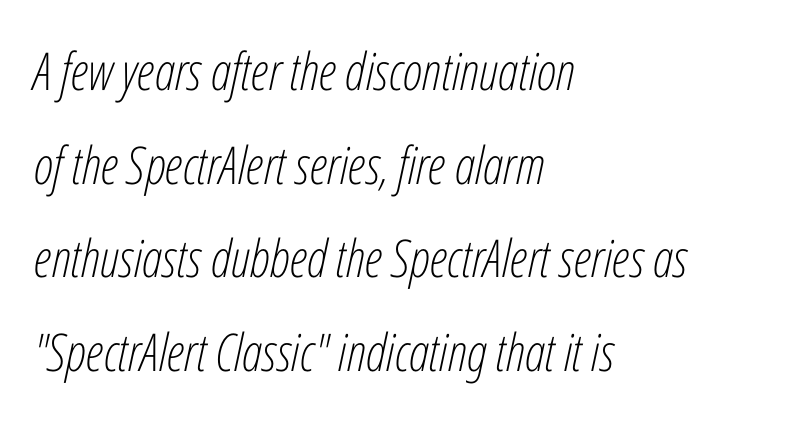
{"italic": "yes", "lean": "right", "slant_degrees": 12, "bold": "no", "weight": "light", "width": "condensed", "stroke_contrast": "low", "x_height": "medium", "monospaced": "no", "underline": "no", "align": "left", "line_spacing_ratio": 1.8, "letter_spacing": "normal", "letter_spacing_em": 0.0, "glyph_px": 52}
